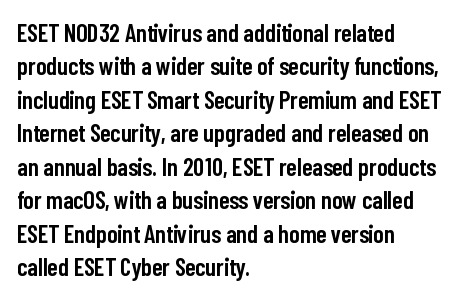
The glyphs have the mass of a demibold cut, below bold. The line-height multiplier appears to be the usual default. Any mark beneath the type? The region is blank. Layout note: lines flush left. Quick note: not italic, upright. The type is set solid horizontally, with unmodified tracking.
